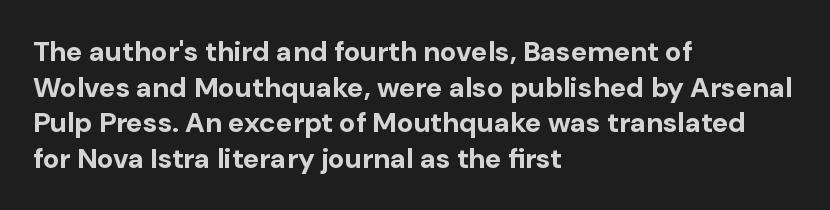
The image shows 28 px bold sans-serif type, upright; set left-aligned, normal line spacing (1.27x), normal letter spacing, not underlined; low stroke contrast and a medium x-height.
